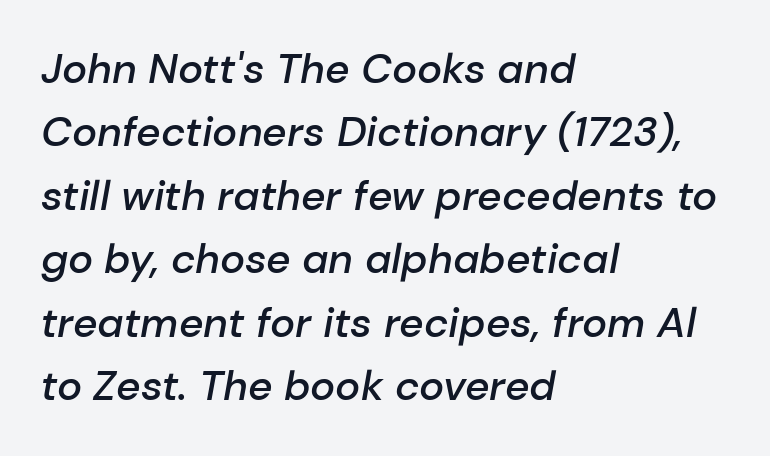
Evenly set lines give the paragraph a standard silhouette. The space beneath each line is pristine and unruled. The lettering tilts uniformly, giving the passage an italic look. Semibold letterforms, between regular and bold.
